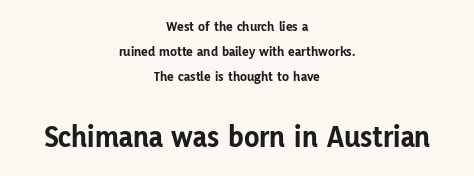
The image shows 31 px bold sans-serif type, upright; set centered, line spacing 1.79x, normal letter spacing, not underlined; the second (bottom) block is 2.21x larger; low stroke contrast and a medium x-height.
